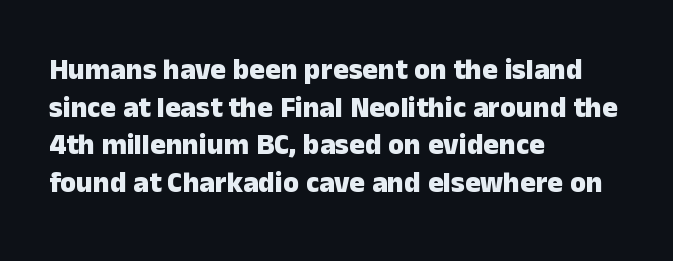
The image shows 29 px heavy sans-serif type, upright; set left-aligned, normal line spacing (1.3x), normal letter spacing, not underlined; low stroke contrast and a medium x-height.
